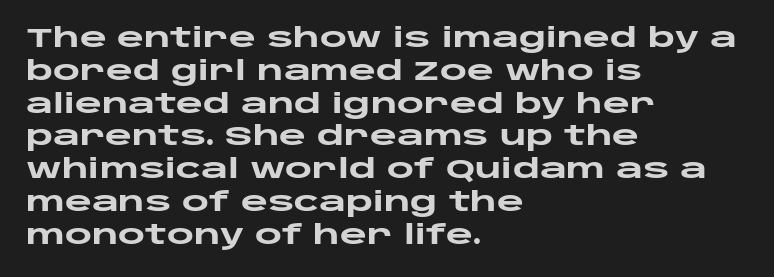
Q: Is the text bold? A: Yes.
Q: Is the text italic (slanted)? A: No, it is upright.
Q: Is the text underlined? A: No.
Q: How is the paragraph aligned? A: Left-aligned.
Q: Is the spacing between letters normal or unusually wide? A: Normal.
Q: Is the spacing between lines tight, normal or loose? A: Normal.
